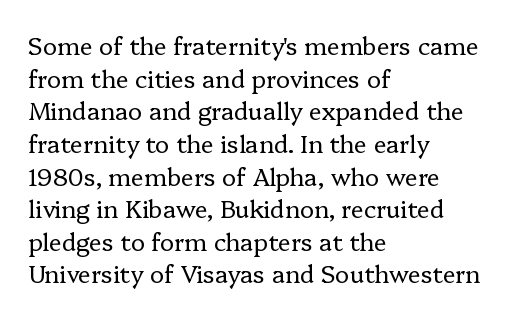
Plain, unruled lines of type. Ordinary non-slanted type is in use. Does extra space separate the letters? No, they use regular spacing. This is not heavy type; no bold has been used. These lines sit exactly where default settings would place them. Reading down the block, your eye returns to a fixed left position each line.
